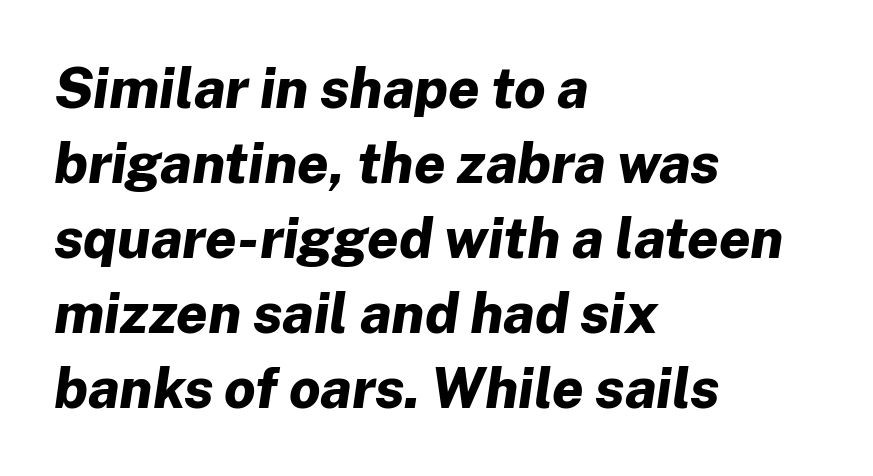
{"italic": "yes", "lean": "right", "slant_degrees": 8, "bold": "yes", "weight": "bold", "width": "normal", "stroke_contrast": "low", "x_height": "medium", "monospaced": "no", "underline": "no", "align": "left", "line_spacing": "normal", "line_spacing_ratio": 1.34, "letter_spacing": "normal", "letter_spacing_em": 0.0, "glyph_px": 56}
